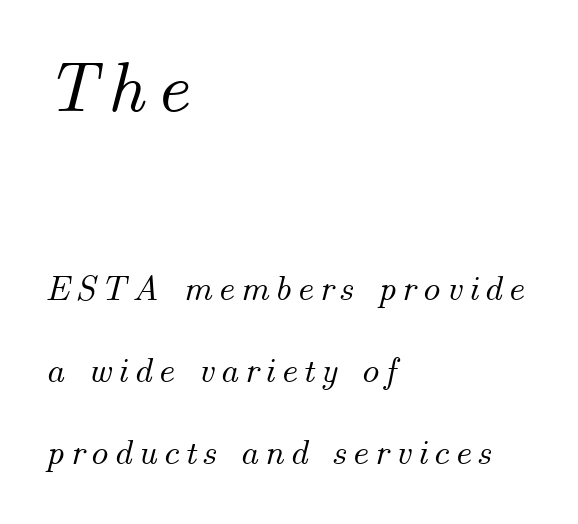
Q: Is the text italic (slanted)? A: Yes, it leans right by about 14 degrees.
Q: Is the text underlined? A: No.
Q: How is the paragraph aligned? A: Left-aligned.
Q: Is the spacing between lines tight, normal or loose? A: Loose.
Q: Which block of text is set in a larger size, the first (top) or the second (bottom)? A: The first (top) one.
Q: Width (condensed, normal, or wide)? A: Normal.
Q: Stroke contrast? A: Medium.
Q: x-height? A: Small.
Q: Monospaced? A: No.
